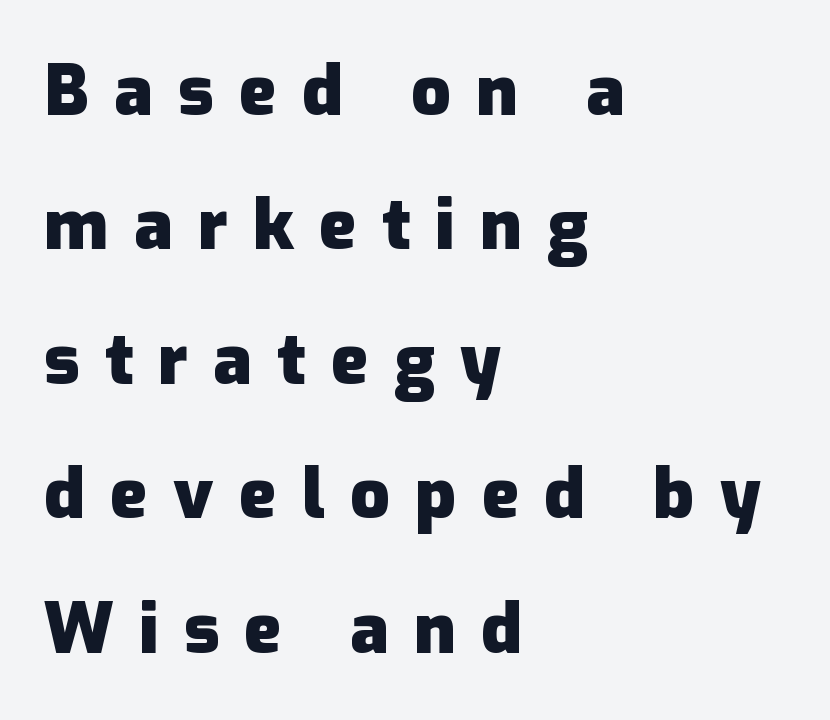
Students, observe: this is what heavily led, spacious text looks like. Is the block centered? No — it sits flush against the left margin. Underline: absent. These lines are rendered in a variable-pitch font. The horizontal fit of the characters is loose and conspicuously gappy. Italic? Not at all — the glyphs are vertical.
